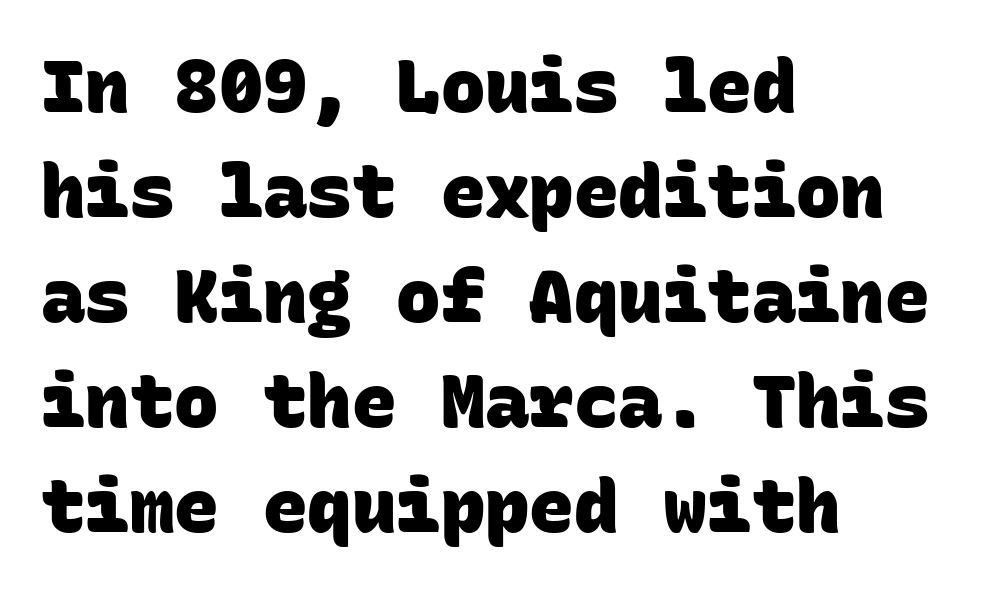
The image shows 74 px heavy sans-serif type, monospaced; set left-aligned, normal line spacing (1.42x), normal letter spacing, not underlined; low stroke contrast and a large x-height.
